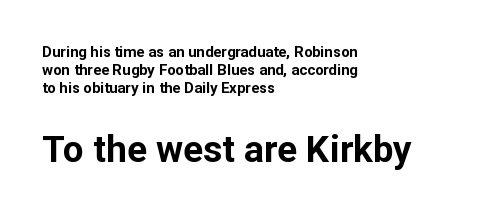
Q: Is the text bold? A: Yes.
Q: Is the text italic (slanted)? A: No, it is upright.
Q: Is the typeface a serif or a sans-serif typeface? A: Sans-serif.
Q: Is the text underlined? A: No.
Q: How is the paragraph aligned? A: Left-aligned.
Q: Is the spacing between letters normal or unusually wide? A: Normal.
Q: Which block of text is set in a larger size, the first (top) or the second (bottom)? A: The second (bottom) one.
Q: Width (condensed, normal, or wide)? A: Normal.
Q: Stroke contrast? A: Low.
Q: x-height? A: Medium.
Q: Monospaced? A: No.
